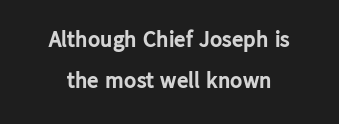
Q: Is the text bold? A: Yes.
Q: Is the text italic (slanted)? A: No, it is upright.
Q: Is the text underlined? A: No.
Q: How is the paragraph aligned? A: Centered.
Q: Is the spacing between letters normal or unusually wide? A: Normal.
